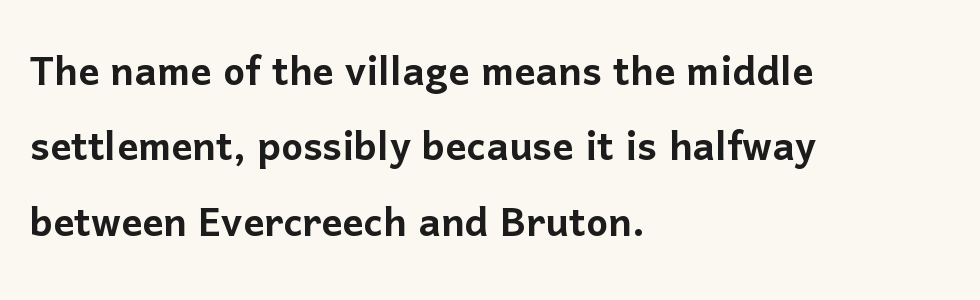
The image shows 52 px sans-serif type, upright; set left-aligned, normal line spacing (1.45x), normal letter spacing, not underlined; low stroke contrast and a medium x-height.
